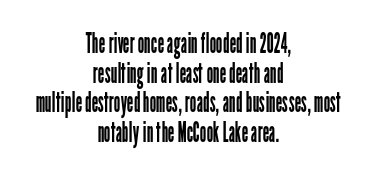
Q: Is the text bold? A: No.
Q: Is the text italic (slanted)? A: No, it is upright.
Q: Is the typeface a serif or a sans-serif typeface? A: Sans-serif.
Q: Is the text underlined? A: No.
Q: How is the paragraph aligned? A: Centered.
Q: Is the spacing between letters normal or unusually wide? A: Normal.
Q: Is the spacing between lines tight, normal or loose? A: Tight.
Q: Width (condensed, normal, or wide)? A: Condensed.
Q: Stroke contrast? A: Low.
Q: x-height? A: Medium.
Q: Monospaced? A: No.
